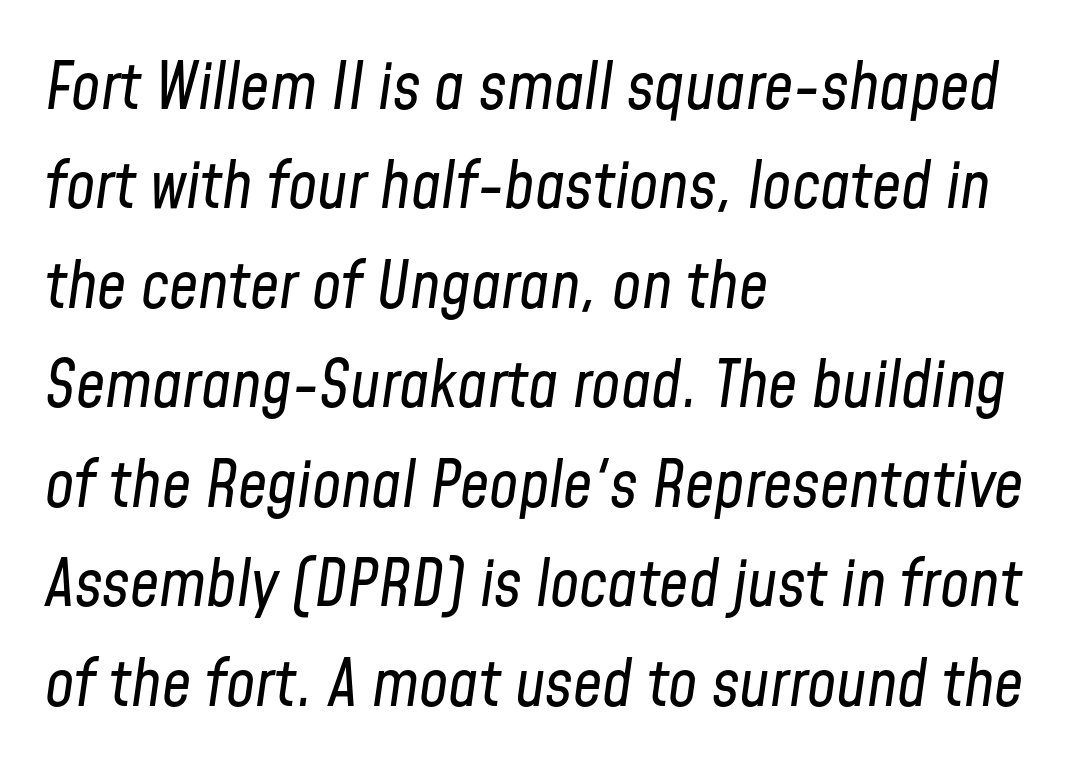
These lines were composed using italics. Think of a printed novel: that variable character pitch is what you see here. Baseline-to-baseline distance is the conventional proportion of letter height. Nobody touched the tracking dial on this one.
